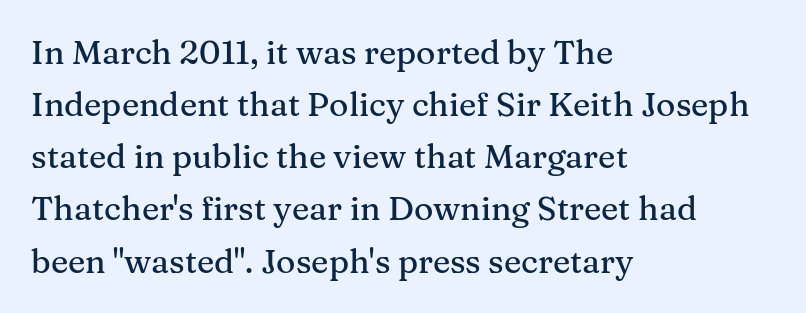
{"serif": "yes", "italic": "no", "width": "normal", "stroke_contrast": "medium", "x_height": "medium", "monospaced": "no", "underline": "no", "align": "left", "line_spacing": "normal", "line_spacing_ratio": 1.58, "letter_spacing": "normal", "letter_spacing_em": 0.0, "glyph_px": 33}
